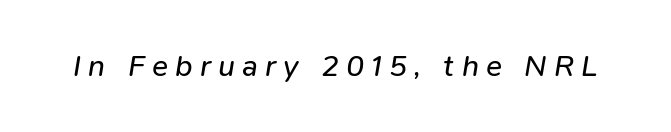
Students, note that the glyphs here are deliberately spaced far apart. Think of a printed novel: that variable character pitch is what you see here. Notice how the stems are inclined rather than vertical — that's the hallmark of italics. Vertical stems look standard width or narrower in stroke. Unmarked baselines from the first word to the last.
